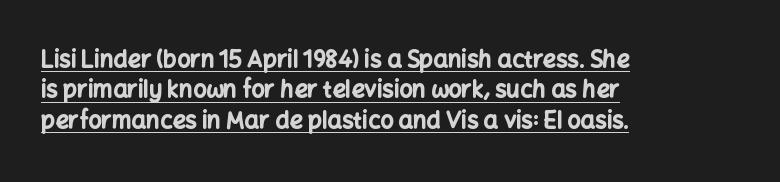
The image shows 23 px bold type, upright; set left-aligned, normal line spacing (1.32x), normal letter spacing, underlined.
